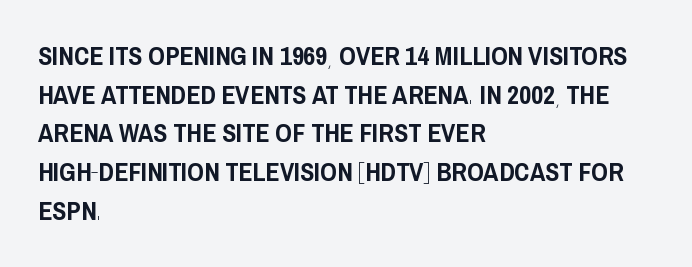
Q: Is the text italic (slanted)? A: No, it is upright.
Q: Is the text underlined? A: No.
Q: How is the paragraph aligned? A: Left-aligned.
Q: Is the spacing between letters normal or unusually wide? A: Normal.
Q: Is the spacing between lines tight, normal or loose? A: Normal.
